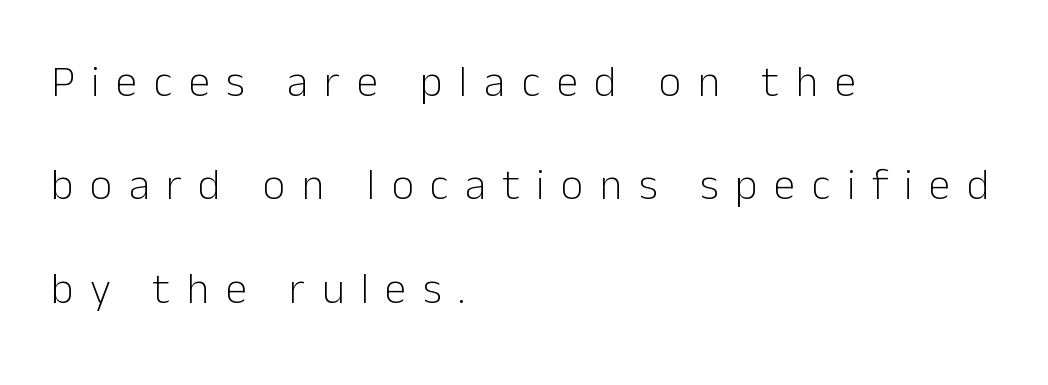
If you measured baseline to baseline, you'd find a long distance. Is this a fixed-width face? No — the glyphs have proportional, varying widths. A typesetter would label this face a sans. Unlike italic type, these characters show no tilt at all. There is plenty of visible air inserted between adjacent glyphs. Beneath every word, the page is bare.
